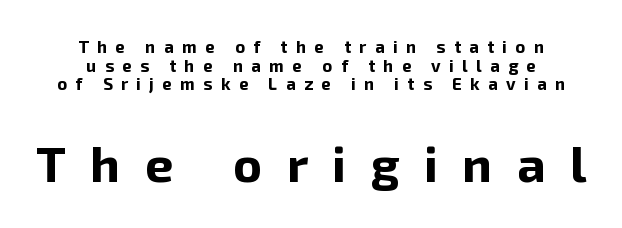
Compared with typical body copy, the letter spacing here is much looser. Summary of weight: heavy, a full bold. Italic: no, the glyphs are upright roman. In terms of leading, this rendering errs on the cramped side.
